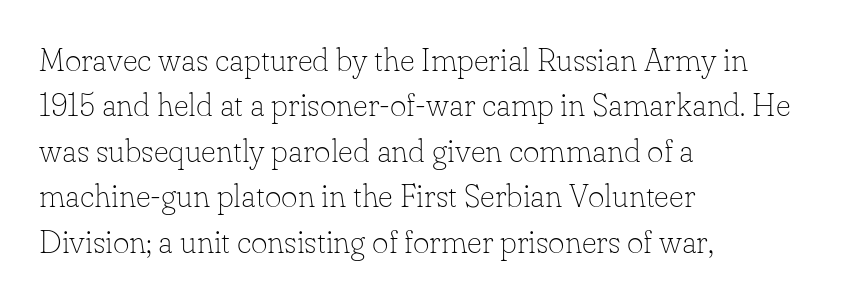
Ink coverage per letter is moderate at most. Caption: multi-line text, flush left, ragged right. When letters stand straight like this, we call the style roman or upright. Each letter keeps its own natural width here, so spacing adapts to shape.
